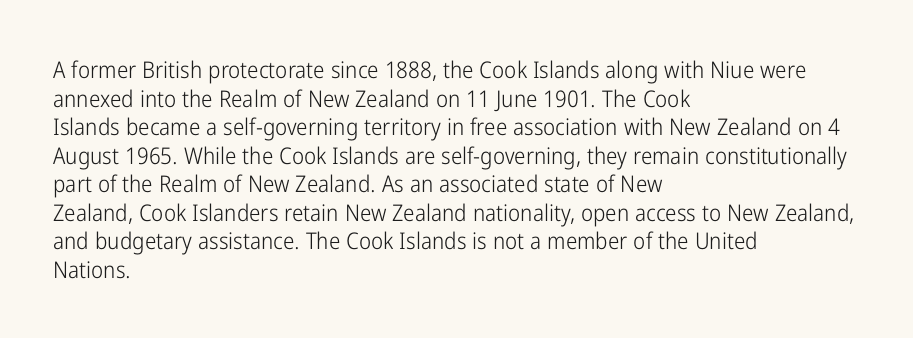
The image shows 23 px text type, upright; set left-aligned, line spacing 1.24x, normal letter spacing, not underlined.
